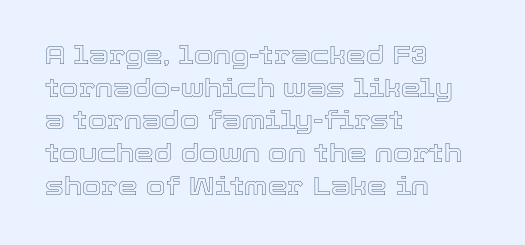
Q: Is the text italic (slanted)? A: No, it is upright.
Q: Is the text underlined? A: No.
Q: How is the paragraph aligned? A: Left-aligned.
Q: Is the spacing between letters normal or unusually wide? A: Normal.
Q: Is the spacing between lines tight, normal or loose? A: Normal.
